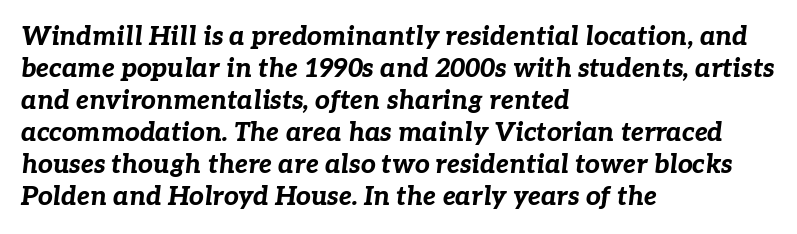
{"italic": "yes", "lean": "right", "slant_degrees": 7, "bold": "yes", "underline": "no", "align": "left", "line_spacing_ratio": 1.23, "letter_spacing": "normal", "letter_spacing_em": 0.0, "glyph_px": 26}
